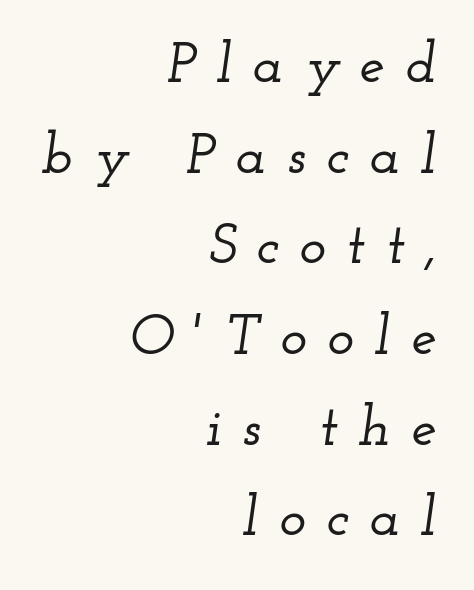
Q: Is the text italic (slanted)? A: Yes, it leans right by about 12 degrees.
Q: Is the typeface a serif or a sans-serif typeface? A: Serif.
Q: Is the text underlined? A: No.
Q: How is the paragraph aligned? A: Right-aligned.
Q: Is the spacing between letters normal or unusually wide? A: Unusually wide.
Q: Is the spacing between lines tight, normal or loose? A: Normal.
Q: Width (condensed, normal, or wide)? A: Wide.
Q: Stroke contrast? A: Low.
Q: x-height? A: Small.
Q: Monospaced? A: No.
